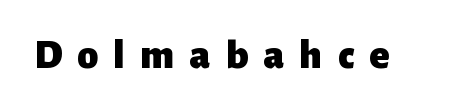
The image shows 42 px heavy sans-serif type, upright; set unusually wide letter spacing (+0.36 em), not underlined; low stroke contrast and a medium x-height.
